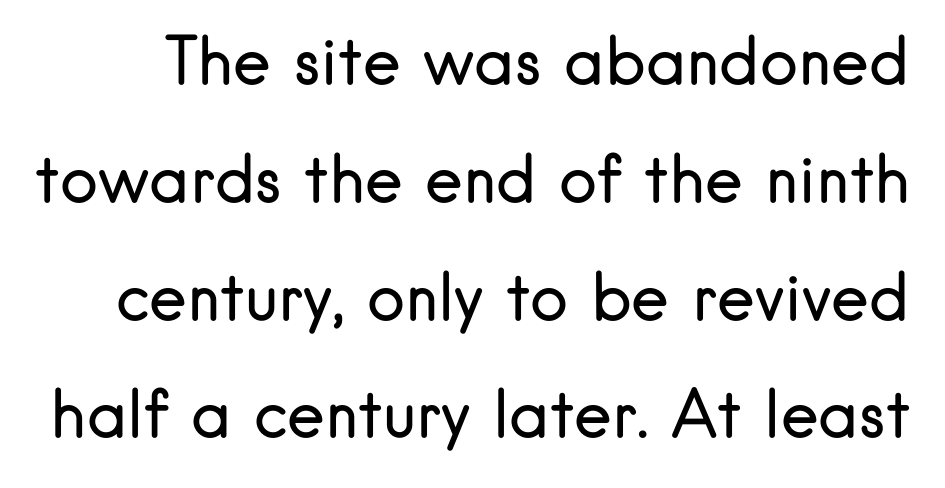
Q: Is the text bold? A: No.
Q: Is the text italic (slanted)? A: No, it is upright.
Q: Is the typeface a serif or a sans-serif typeface? A: Sans-serif.
Q: Is the text underlined? A: No.
Q: Is the spacing between letters normal or unusually wide? A: Normal.
Q: Width (condensed, normal, or wide)? A: Normal.
Q: Stroke contrast? A: Low.
Q: x-height? A: Small.
Q: Monospaced? A: No.
